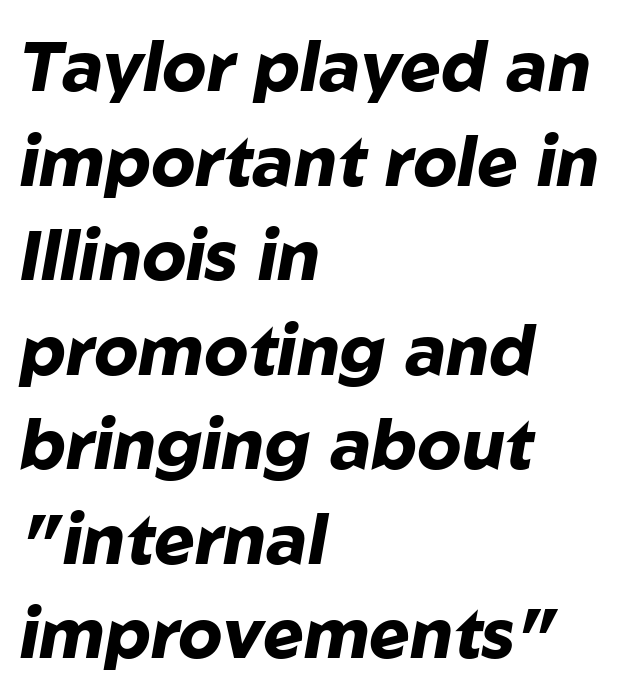
{"italic": "yes", "lean": "right", "slant_degrees": 10, "bold": "yes", "weight": "heavy", "width": "normal", "stroke_contrast": "low", "x_height": "medium", "monospaced": "no", "underline": "no", "align": "left", "line_spacing": "normal", "line_spacing_ratio": 1.37, "letter_spacing": "normal", "letter_spacing_em": 0.0, "glyph_px": 69}
